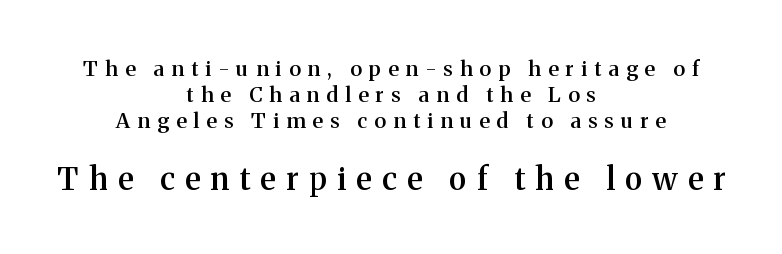
Descenders hang freely into open space. The axis of the letterforms is exactly vertical. Does the copy run flush right? No — it is centered line by line. This block has exactly the height ordinary leading produces.
